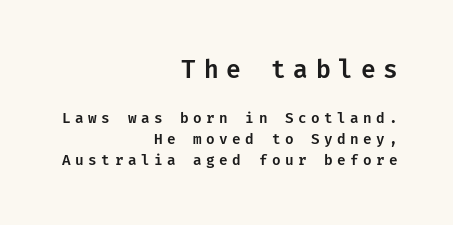
{"italic": "no", "underline": "no", "align": "right", "line_spacing": "normal", "line_spacing_ratio": 1.49, "letter_spacing": "wide", "letter_spacing_em": 0.32, "larger_block": "first", "size_ratio": 1.71, "glyph_px": 24}
